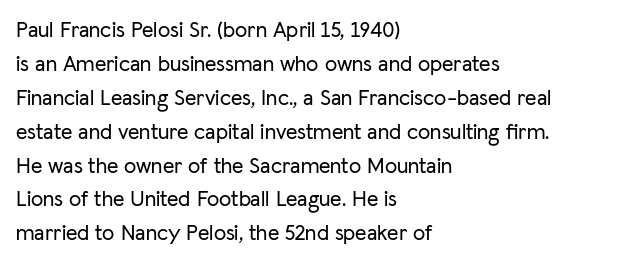
Inter-character spacing is left at the font's built-in metrics. A bare baseline throughout the passage. The typography opts for an upright posture over an oblique one. Casual observation: everything's shoved over to the left.
